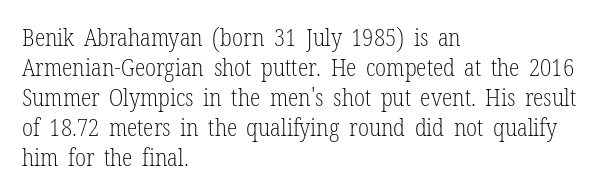
The image shows 24 px text type, upright; set left-aligned, normal line spacing (1.25x), normal letter spacing, not underlined.
